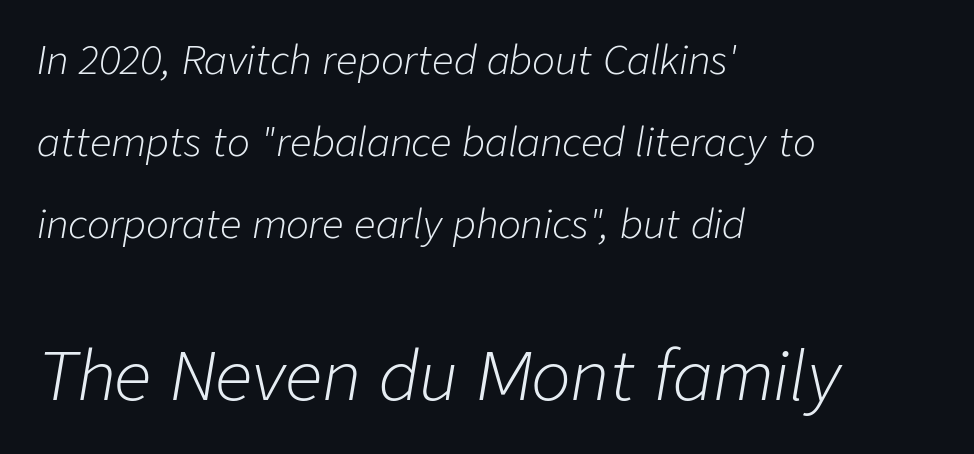
These glyphs show unthickened strokes, regular width or finer. You get the small type first, then a jump to larger type. Nobody touched the tracking dial on this one. This sample has the flowing, uneven cadence of proportional lettering. Summary of vertical rhythm: relaxed, with wide interline spacing. Underline: absent.
